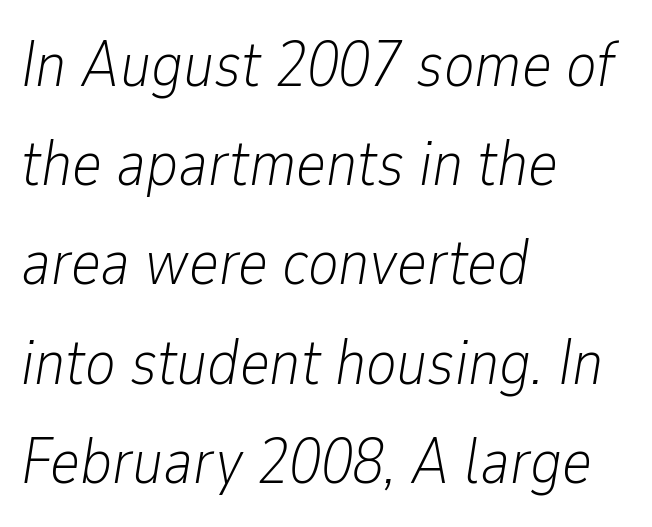
Proportional: the letters do not fall into vertical columns. Each line starts at the same left margin while the right side varies. One glance says typical: line gaps are just what's usual. In terms of posture, this sample is oblique. Letters rest on an invisible, unmarked baseline. How are the letters spaced? Ordinarily, with no added tracking.
